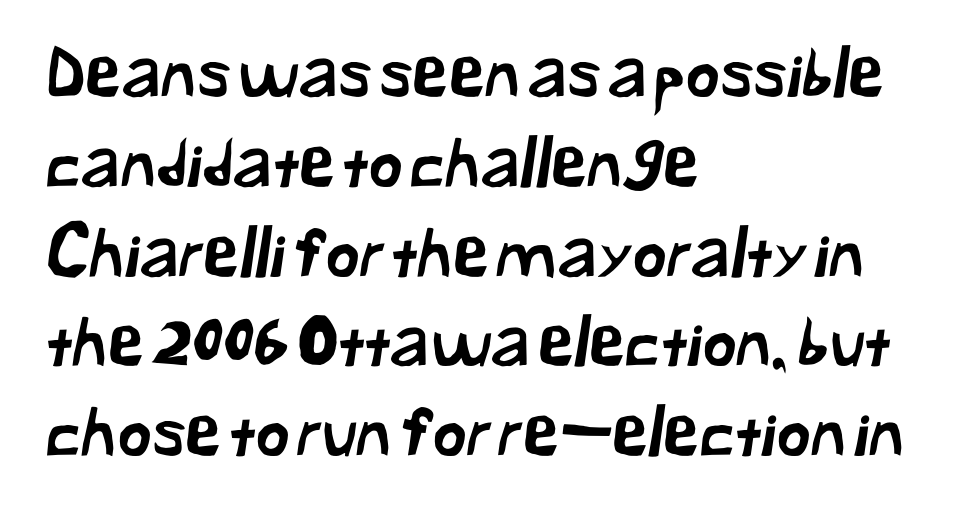
The face used here is rendered with its standard letterfit. If you measured baseline to baseline, you'd find a middling distance. The passage shown is typed in a proportional face where columns would drift. The lines are quadded left. Check under the words: just untouched page. Is this a sans? Yes — the strokes have no serifs.
